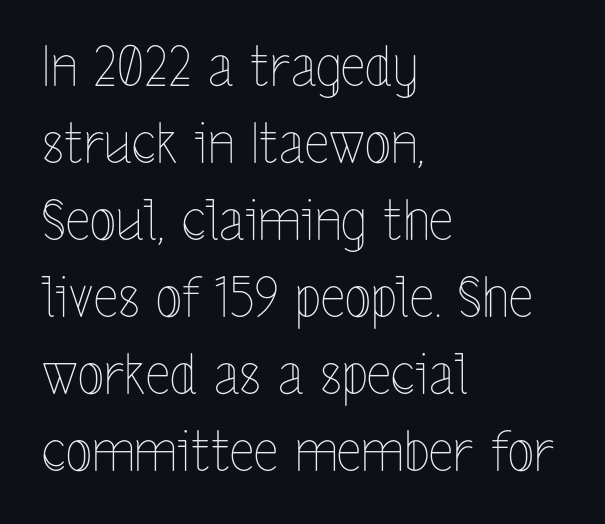
The image shows 55 px thin, condensed type, upright; set left-aligned, normal line spacing (1.4x), normal letter spacing, not underlined; a medium x-height.
